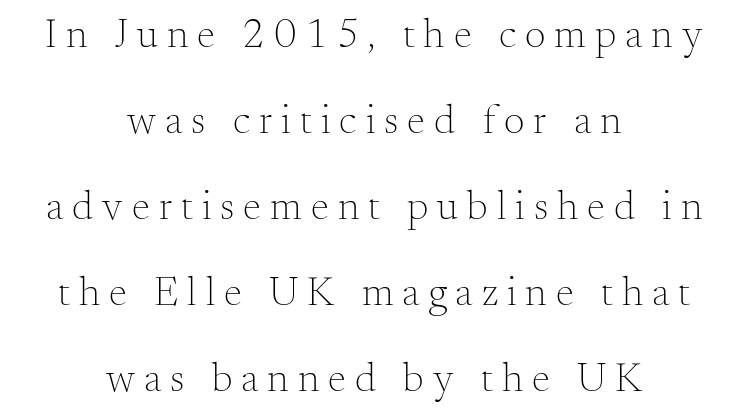
Q: Is the text bold? A: No.
Q: Is the text italic (slanted)? A: No, it is upright.
Q: Is the typeface a serif or a sans-serif typeface? A: Serif.
Q: Is the text underlined? A: No.
Q: How is the paragraph aligned? A: Centered.
Q: Is the spacing between letters normal or unusually wide? A: Unusually wide.
Q: Is the spacing between lines tight, normal or loose? A: Loose.
Q: Width (condensed, normal, or wide)? A: Normal.
Q: Stroke contrast? A: Medium.
Q: x-height? A: Small.
Q: Monospaced? A: No.
